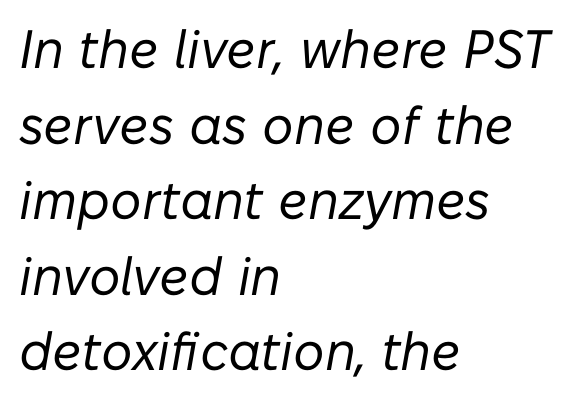
{"italic": "yes", "lean": "right", "slant_degrees": 10, "bold": "no", "weight": "regular", "width": "normal", "stroke_contrast": "low", "x_height": "medium", "monospaced": "no", "underline": "no", "align": "left", "line_spacing": "normal", "line_spacing_ratio": 1.4, "letter_spacing": "normal", "letter_spacing_em": 0.0, "glyph_px": 54}
